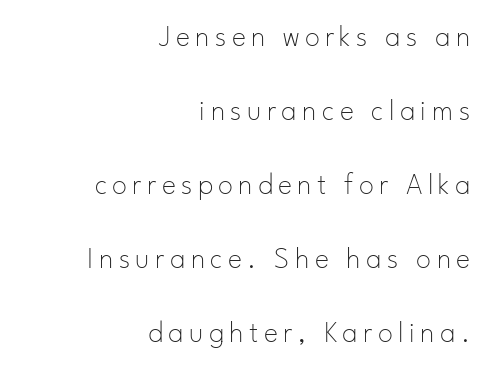
{"serif": "no", "italic": "no", "bold": "no", "weight": "thin", "width": "normal", "stroke_contrast": "low", "x_height": "small", "monospaced": "no", "underline": "no", "align": "right", "line_spacing": "loose", "line_spacing_ratio": 2.47, "glyph_px": 30}
